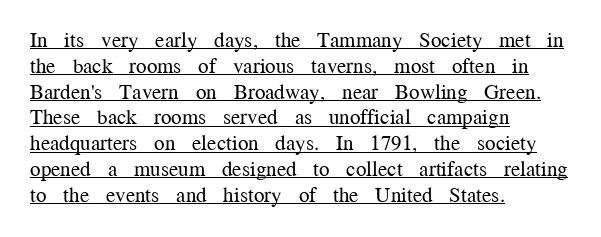
The image shows 21 px text type, upright; set left-aligned, line spacing 1.23x, normal letter spacing, underlined.
